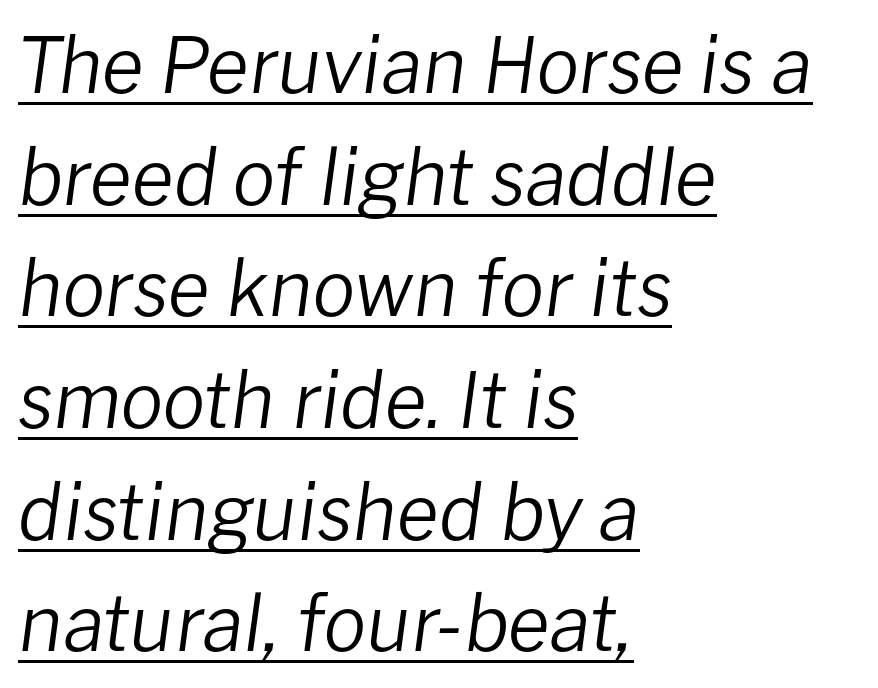
Honestly, the row spacing looks completely unremarkable. The cut favours lightness, reaching ordinary text weight at its darkest. Short and long lines alike share a common starting point at left. In designer terms, the underline attribute is active on this setting. Notice how the stems are inclined rather than vertical — that's the hallmark of italics. Short note: letters normally spaced.
